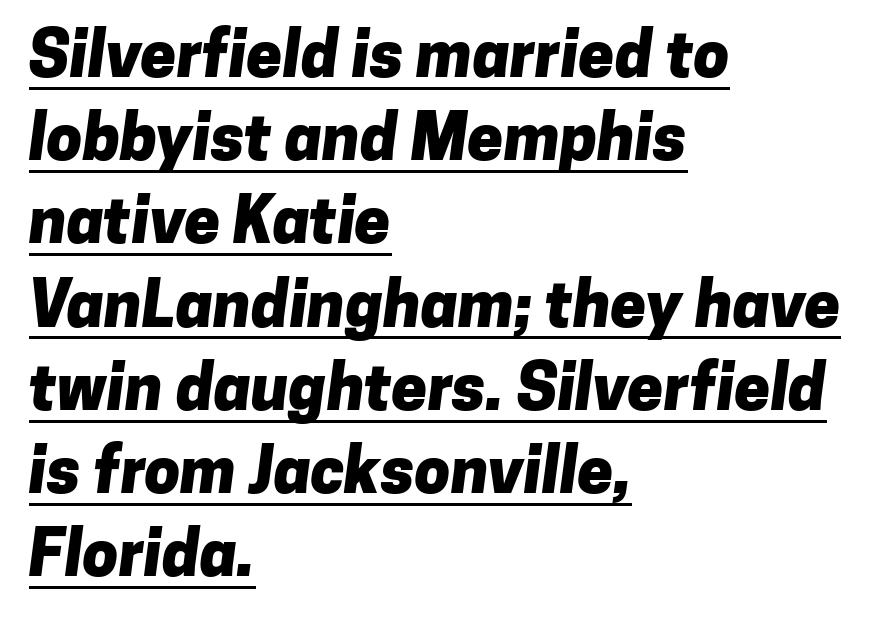
The image shows 64 px heavy sans-serif type; set left-aligned, normal line spacing (1.3x), normal letter spacing, underlined; low stroke contrast and a medium x-height.
